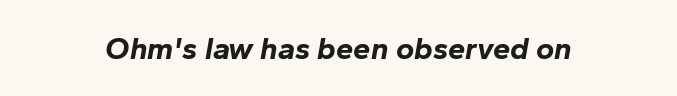
The image shows 31 px bold type, italic (leaning right); set normal letter spacing, not underlined; low stroke contrast and a medium x-height.
